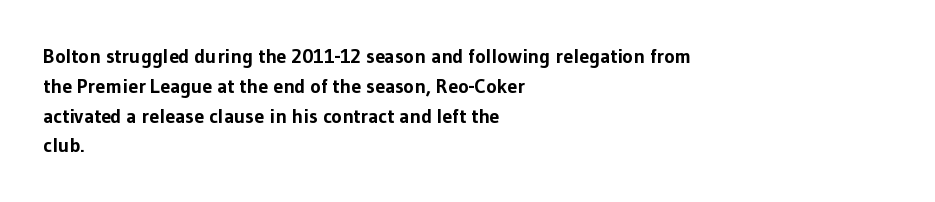
{"italic": "no", "bold": "yes", "underline": "no", "align": "left", "line_spacing": "normal", "line_spacing_ratio": 1.49, "letter_spacing": "normal", "letter_spacing_em": 0.0, "glyph_px": 20}
